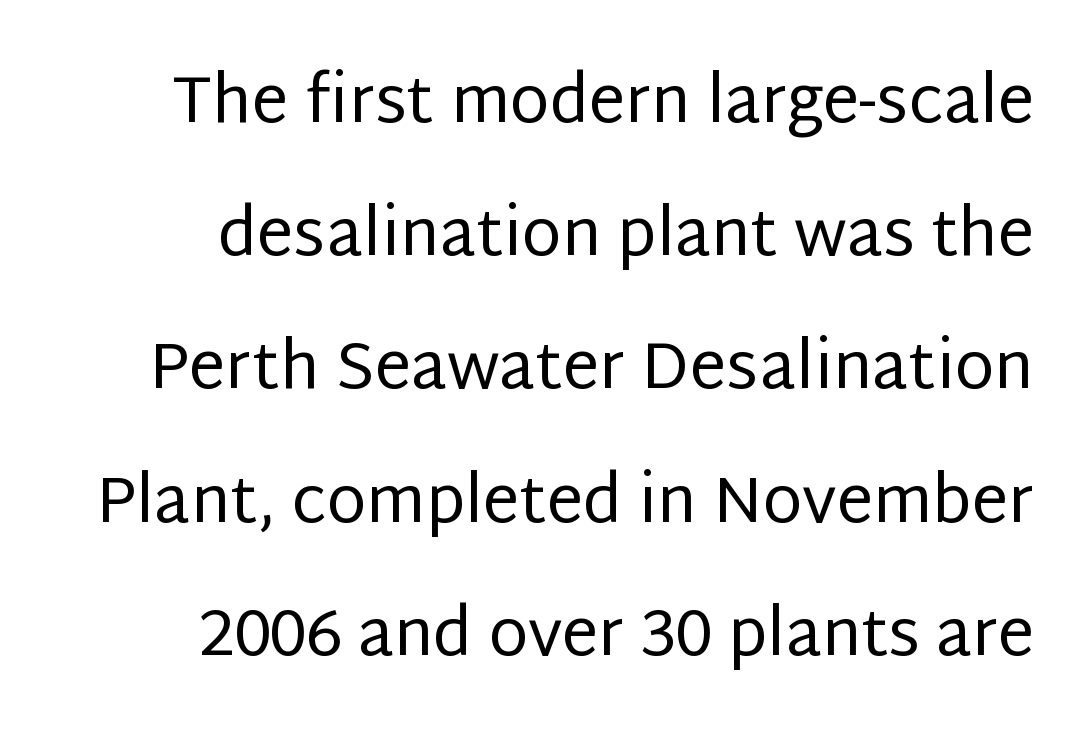
Does the lettering tilt? It doesn't — this is upright. Rule under the text: the space is simply empty. Words appear dense and cohesive because spacing is normal. Each line ends at the same right margin while the left side varies.
